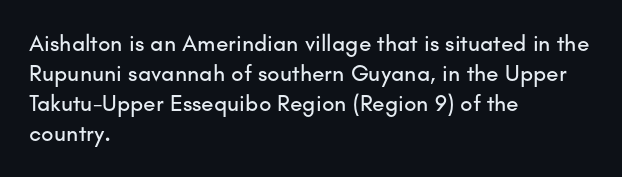
The ragged edge is on the right, which tells us the setting is flush left. What's the leading like? Ordinary, nothing unusual. Posture: straight, roman, zero tilt. The face used here is rendered with its standard letterfit. Letters rest on an invisible, unmarked baseline.
